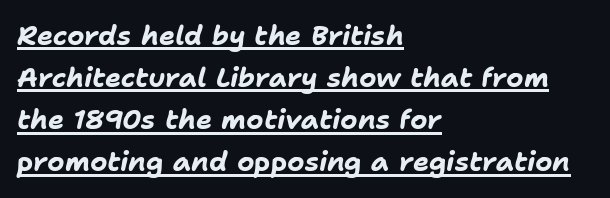
{"italic": "yes", "lean": "right", "slant_degrees": 11, "bold": "yes", "underline": "yes", "align": "left", "line_spacing": "normal", "line_spacing_ratio": 1.56, "letter_spacing": "normal", "letter_spacing_em": 0.0, "glyph_px": 27}
